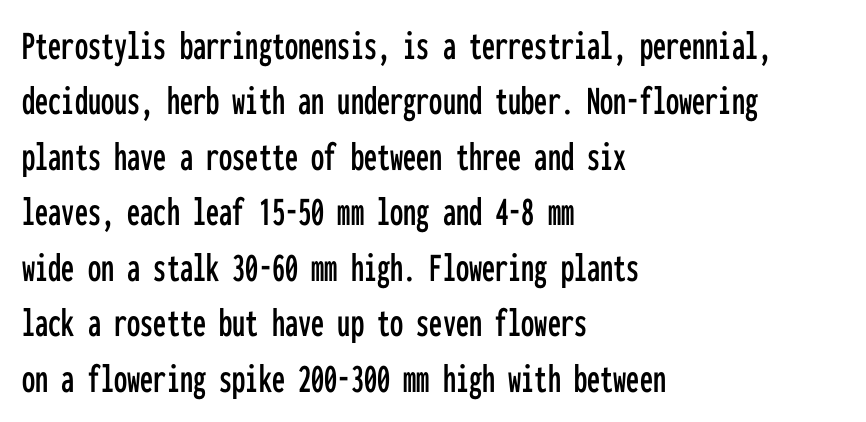
{"serif": "no", "italic": "no", "width": "condensed", "stroke_contrast": "low", "x_height": "medium", "monospaced": "yes", "underline": "no", "align": "left", "line_spacing": "normal", "line_spacing_ratio": 1.32, "letter_spacing": "normal", "letter_spacing_em": 0.0, "glyph_px": 42}
